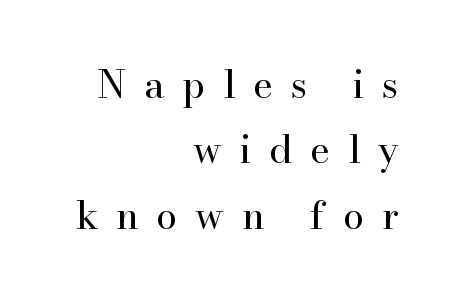
{"serif": "yes", "italic": "no", "bold": "no", "weight": "regular", "width": "normal", "stroke_contrast": "high", "x_height": "small", "monospaced": "no", "underline": "no", "align": "right", "line_spacing_ratio": 1.72, "letter_spacing": "wide", "letter_spacing_em": 0.47, "glyph_px": 38}
